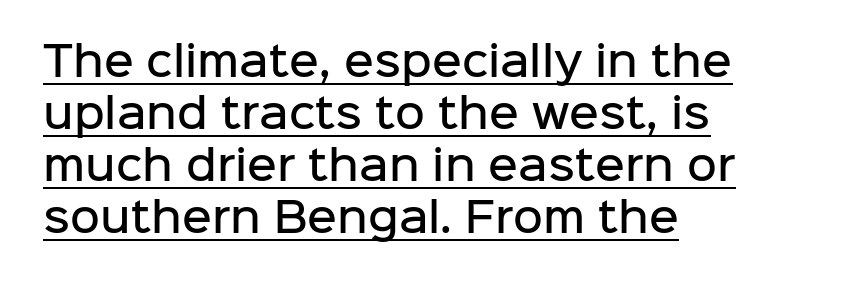
The image shows 41 px semibold sans-serif type, upright; set left-aligned, normal line spacing (1.27x), normal letter spacing, underlined; low stroke contrast and a medium x-height.
